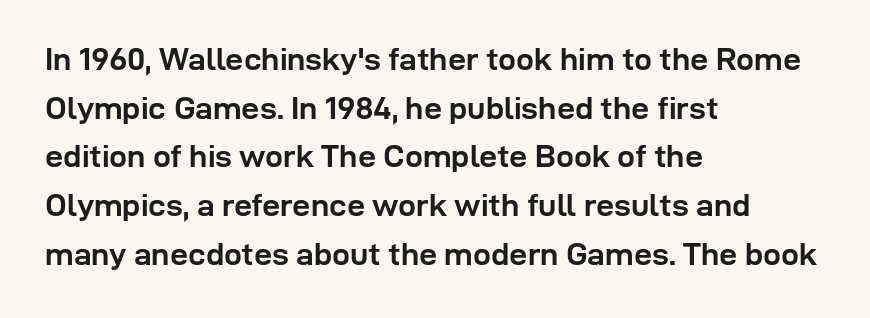
The image shows 32 px semibold sans-serif type, upright; set left-aligned, normal line spacing (1.52x), normal letter spacing, not underlined; low stroke contrast and a medium x-height.
